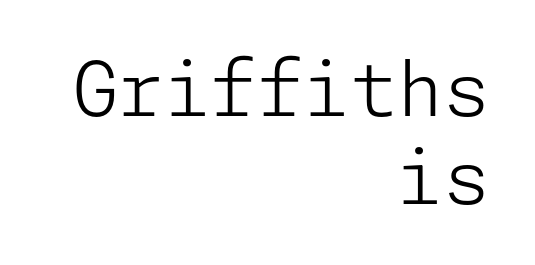
Q: Is the text bold? A: No.
Q: Is the text italic (slanted)? A: No, it is upright.
Q: Is the typeface a serif or a sans-serif typeface? A: Sans-serif.
Q: Is the text underlined? A: No.
Q: How is the paragraph aligned? A: Right-aligned.
Q: Is the spacing between letters normal or unusually wide? A: Normal.
Q: Width (condensed, normal, or wide)? A: Normal.
Q: Stroke contrast? A: Low.
Q: x-height? A: Medium.
